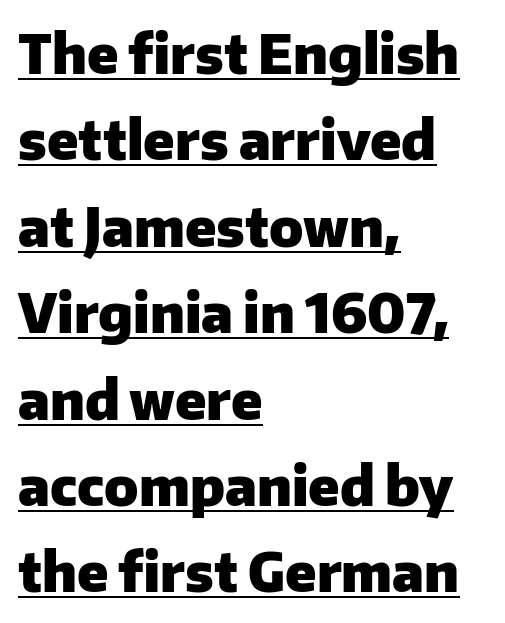
{"serif": "no", "italic": "no", "bold": "yes", "weight": "heavy", "width": "normal", "stroke_contrast": "low", "x_height": "medium", "monospaced": "no", "underline": "yes", "align": "left", "line_spacing": "normal", "line_spacing_ratio": 1.6, "letter_spacing": "normal", "letter_spacing_em": 0.0, "glyph_px": 54}
